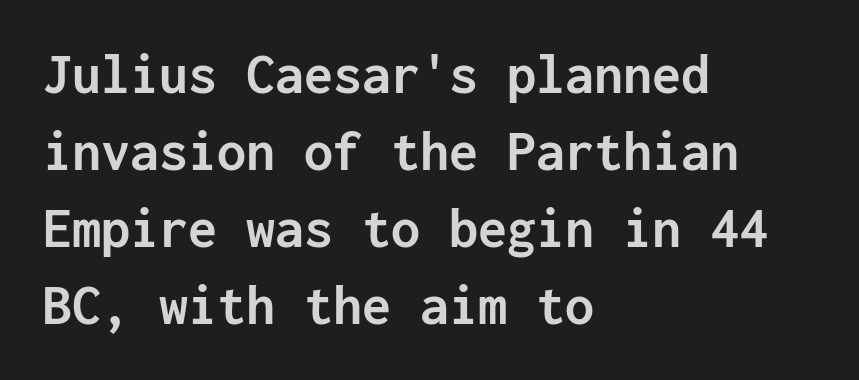
{"serif": "no", "italic": "no", "bold": "yes", "weight": "semibold", "width": "normal", "stroke_contrast": "low", "x_height": "medium", "monospaced": "yes", "underline": "no", "align": "left", "line_spacing": "normal", "line_spacing_ratio": 1.33, "letter_spacing": "normal", "letter_spacing_em": 0.0, "glyph_px": 58}
